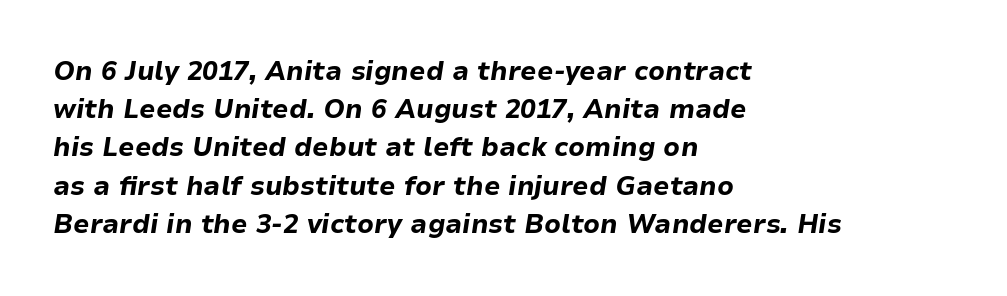
Q: Is the text bold? A: Yes.
Q: Is the text italic (slanted)? A: Yes, it leans right by about 9 degrees.
Q: Is the text underlined? A: No.
Q: How is the paragraph aligned? A: Left-aligned.
Q: Is the spacing between letters normal or unusually wide? A: Normal.
Q: Is the spacing between lines tight, normal or loose? A: Normal.
